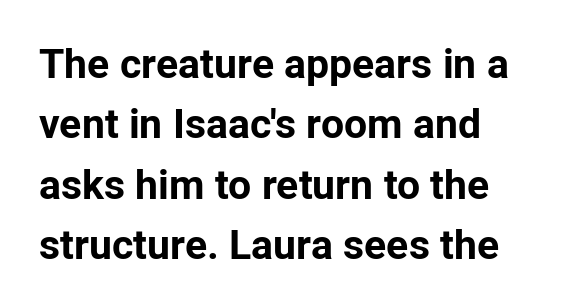
Q: Is the text bold? A: Yes.
Q: Is the text italic (slanted)? A: No, it is upright.
Q: Is the typeface a serif or a sans-serif typeface? A: Sans-serif.
Q: Is the text underlined? A: No.
Q: Is the spacing between letters normal or unusually wide? A: Normal.
Q: Is the spacing between lines tight, normal or loose? A: Normal.
Q: Width (condensed, normal, or wide)? A: Normal.
Q: Stroke contrast? A: Low.
Q: x-height? A: Medium.
Q: Monospaced? A: No.
